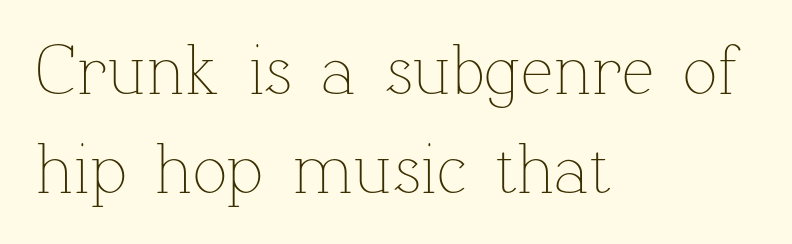
{"italic": "no", "bold": "no", "weight": "thin", "width": "normal", "stroke_contrast": "low", "x_height": "medium", "monospaced": "no", "underline": "no", "align": "left", "line_spacing": "normal", "line_spacing_ratio": 1.37, "letter_spacing": "normal", "letter_spacing_em": 0.0, "glyph_px": 72}
